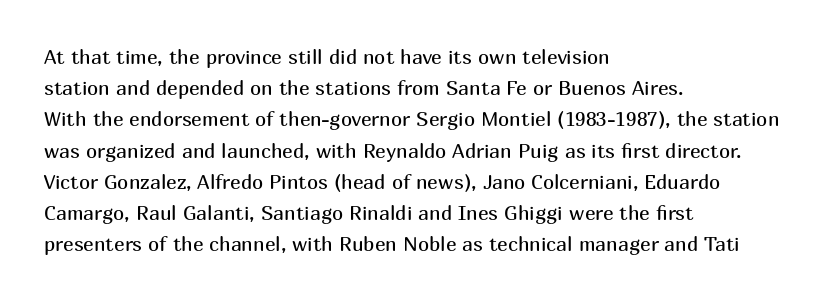
Q: Is the text bold? A: No.
Q: Is the text italic (slanted)? A: No, it is upright.
Q: Is the text underlined? A: No.
Q: How is the paragraph aligned? A: Left-aligned.
Q: Is the spacing between letters normal or unusually wide? A: Normal.
Q: Is the spacing between lines tight, normal or loose? A: Normal.
